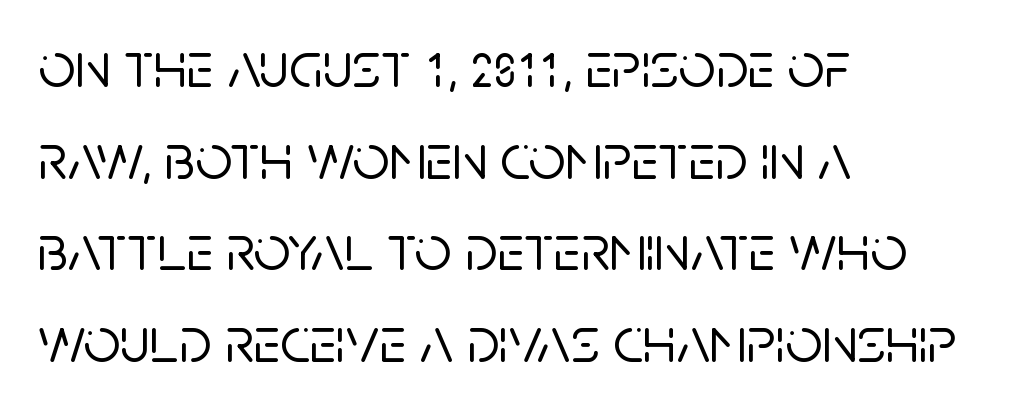
{"serif": "no", "italic": "no", "width": "normal", "stroke_contrast": "low", "x_height": "large", "monospaced": "no", "underline": "no", "align": "left", "line_spacing": "normal", "line_spacing_ratio": 1.41, "letter_spacing": "normal", "letter_spacing_em": 0.0, "glyph_px": 65}
